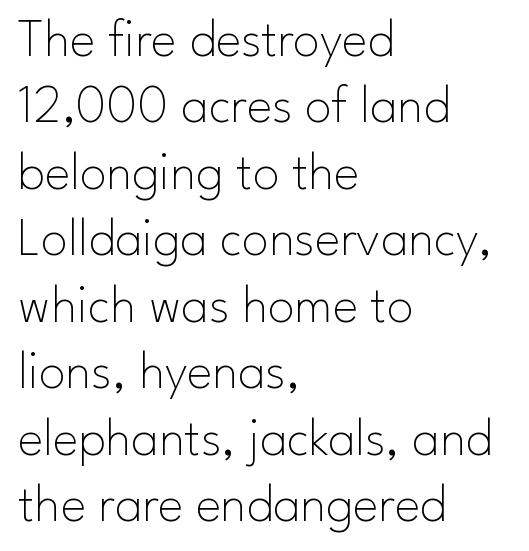
Q: Is the text bold? A: No.
Q: Is the text italic (slanted)? A: No, it is upright.
Q: Is the typeface a serif or a sans-serif typeface? A: Sans-serif.
Q: Is the text underlined? A: No.
Q: How is the paragraph aligned? A: Left-aligned.
Q: Is the spacing between letters normal or unusually wide? A: Normal.
Q: Width (condensed, normal, or wide)? A: Normal.
Q: Stroke contrast? A: Low.
Q: x-height? A: Small.
Q: Monospaced? A: No.
